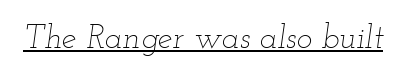
The image shows 33 px thin, wide type, italic (leaning right); set normal letter spacing, underlined; low stroke contrast and a small x-height.
